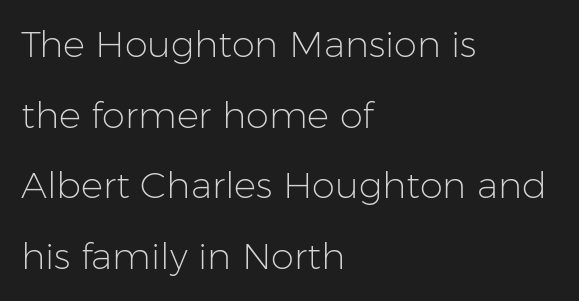
The image shows 37 px light sans-serif type, upright; set left-aligned, loose line spacing (1.91x), normal letter spacing, not underlined; low stroke contrast and a medium x-height.
